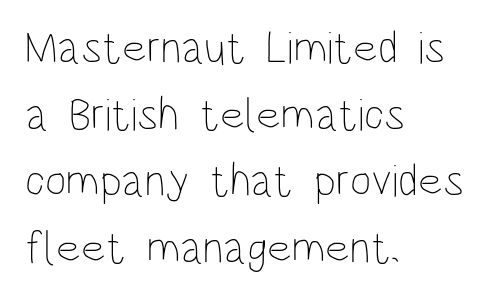
The image shows 46 px thin, condensed type, upright; set left-aligned, normal line spacing (1.45x), normal letter spacing, not underlined; low stroke contrast and a large x-height.
